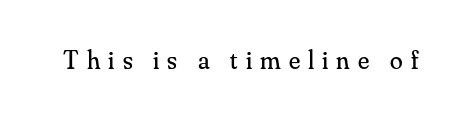
The image shows 26 px text type, upright; set unusually wide letter spacing (+0.31 em), not underlined.
